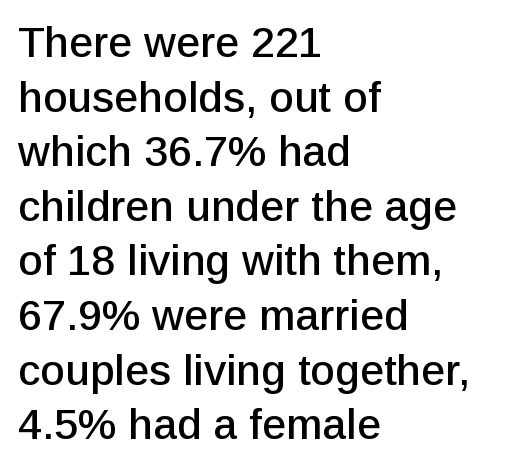
The image shows 43 px sans-serif type, upright; set left-aligned, normal line spacing (1.27x), normal letter spacing, not underlined; low stroke contrast and a medium x-height.
